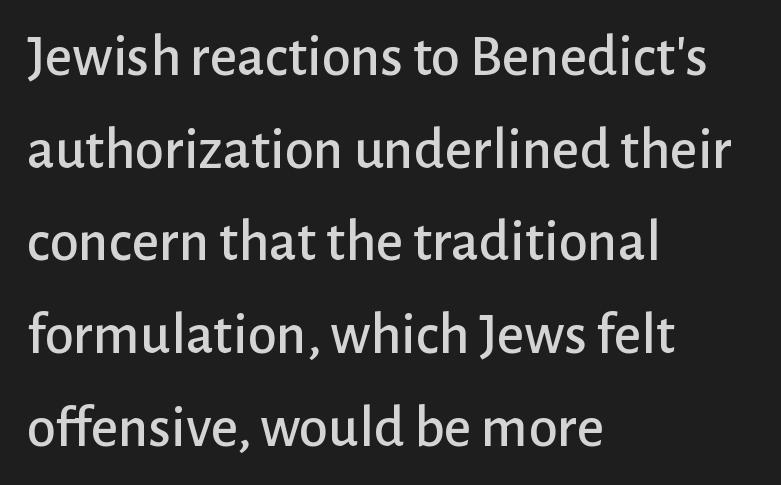
Successive baselines arrive at the customary interval. There is no visible air inserted between adjacent glyphs. The paragraph has a hard left edge and a soft right edge. The typography opts for an upright posture over an oblique one. Think of a printed novel: that variable character pitch is what you see here.
